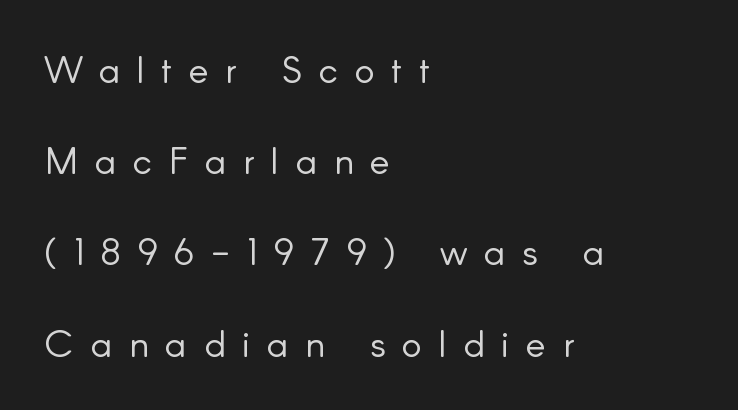
The image shows 38 px light sans-serif type, upright; set left-aligned, loose line spacing (2.4x), unusually wide letter spacing (+0.44 em), not underlined; low stroke contrast and a small x-height.
